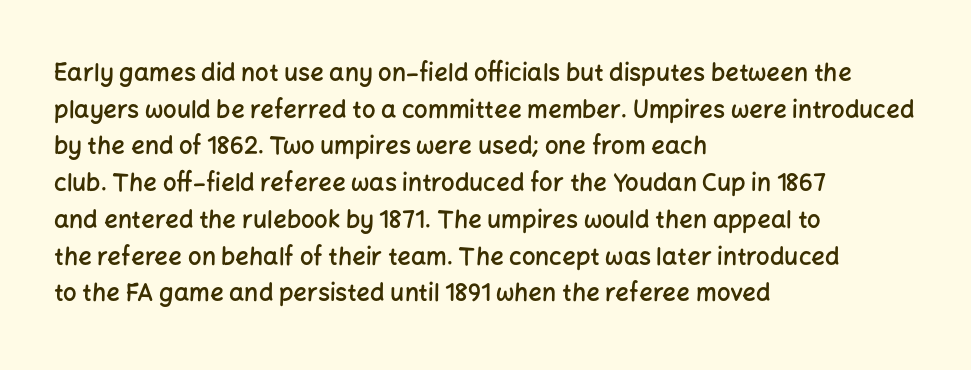
Q: Is the text bold? A: Semi-bold.
Q: Is the text italic (slanted)? A: No, it is upright.
Q: Is the text underlined? A: No.
Q: How is the paragraph aligned? A: Left-aligned.
Q: Is the spacing between letters normal or unusually wide? A: Normal.
Q: Is the spacing between lines tight, normal or loose? A: Normal.
